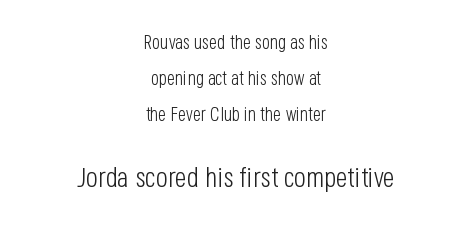
Q: Is the text bold? A: No.
Q: Is the text italic (slanted)? A: No, it is upright.
Q: Is the typeface a serif or a sans-serif typeface? A: Sans-serif.
Q: Is the text underlined? A: No.
Q: How is the paragraph aligned? A: Centered.
Q: Is the spacing between letters normal or unusually wide? A: Normal.
Q: Is the spacing between lines tight, normal or loose? A: Loose.
Q: Which block of text is set in a larger size, the first (top) or the second (bottom)? A: The second (bottom) one.
Q: Width (condensed, normal, or wide)? A: Condensed.
Q: Stroke contrast? A: Low.
Q: x-height? A: Large.
Q: Monospaced? A: No.
